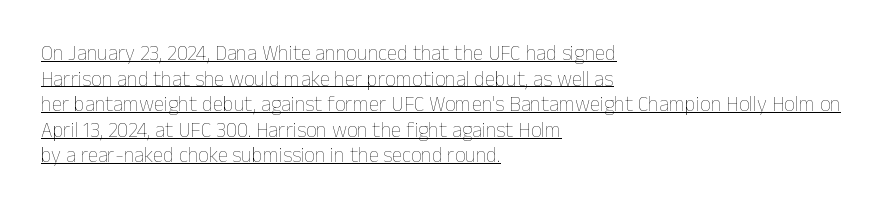
Q: Is the text bold? A: No.
Q: Is the text italic (slanted)? A: No, it is upright.
Q: Is the text underlined? A: Yes.
Q: How is the paragraph aligned? A: Left-aligned.
Q: Is the spacing between letters normal or unusually wide? A: Normal.
